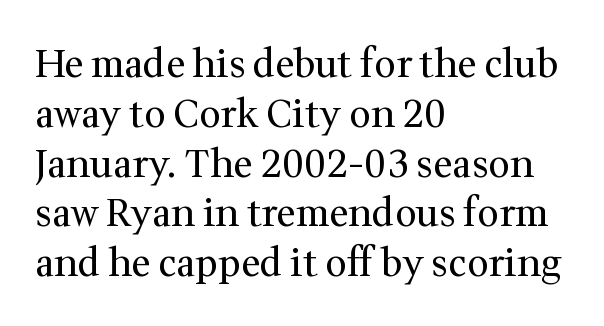
{"serif": "yes", "italic": "no", "bold": "no", "weight": "regular", "width": "normal", "stroke_contrast": "medium", "x_height": "medium", "monospaced": "no", "underline": "no", "align": "left", "line_spacing": "normal", "line_spacing_ratio": 1.31, "letter_spacing": "normal", "letter_spacing_em": 0.0, "glyph_px": 38}
